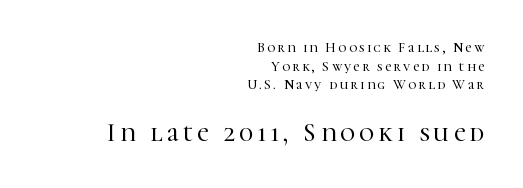
Students, observe: this is what conventionally led text looks like. Underline: absent. Italic? Not at all — the glyphs are vertical. If you drew a ruler down the right edge, every line would touch it.
